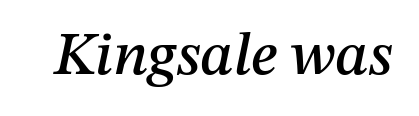
In terms of letterspacing, this is plain default setting. The face used here has a pronounced slope to its letters. Is this a fixed-width face? No — the glyphs have proportional, varying widths. Anything drawn beneath the words? Only blank space.
